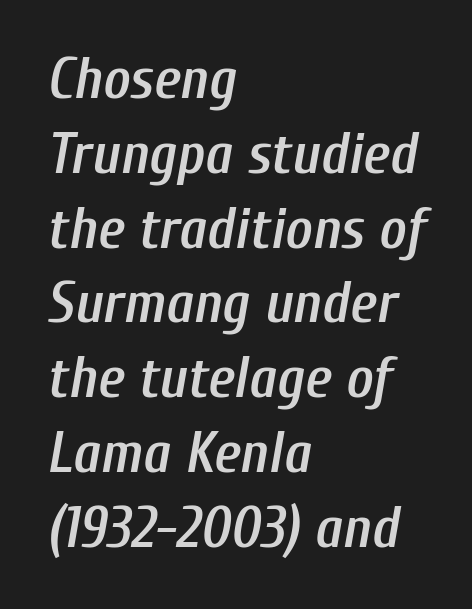
{"italic": "yes", "lean": "right", "slant_degrees": 10, "bold": "semi", "weight": "semibold", "width": "condensed", "stroke_contrast": "low", "x_height": "medium", "monospaced": "no", "underline": "no", "align": "left", "line_spacing": "normal", "line_spacing_ratio": 1.29, "letter_spacing": "normal", "letter_spacing_em": 0.0, "glyph_px": 58}
